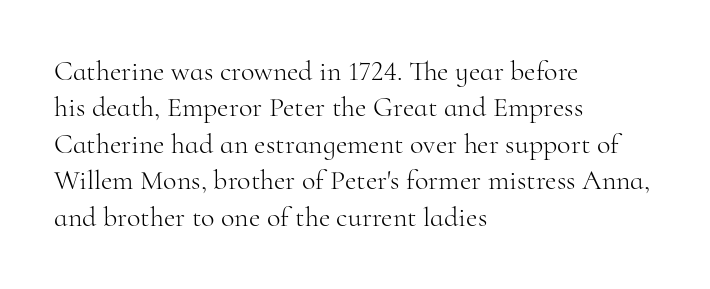
Q: Is the text bold? A: No.
Q: Is the text italic (slanted)? A: No, it is upright.
Q: Is the typeface a serif or a sans-serif typeface? A: Serif.
Q: Is the text underlined? A: No.
Q: How is the paragraph aligned? A: Left-aligned.
Q: Is the spacing between letters normal or unusually wide? A: Normal.
Q: Is the spacing between lines tight, normal or loose? A: Normal.
Q: Width (condensed, normal, or wide)? A: Normal.
Q: Stroke contrast? A: High.
Q: x-height? A: Small.
Q: Monospaced? A: No.
